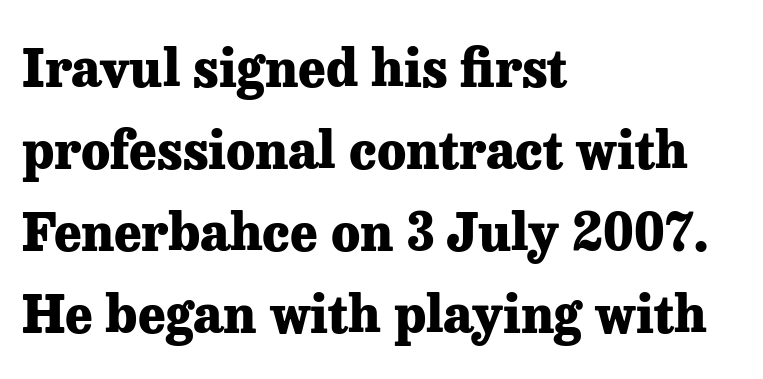
{"serif": "yes", "italic": "no", "bold": "yes", "weight": "heavy", "width": "normal", "stroke_contrast": "low", "x_height": "medium", "monospaced": "no", "underline": "no", "align": "left", "line_spacing": "normal", "line_spacing_ratio": 1.58, "letter_spacing": "normal", "letter_spacing_em": 0.0, "glyph_px": 52}
